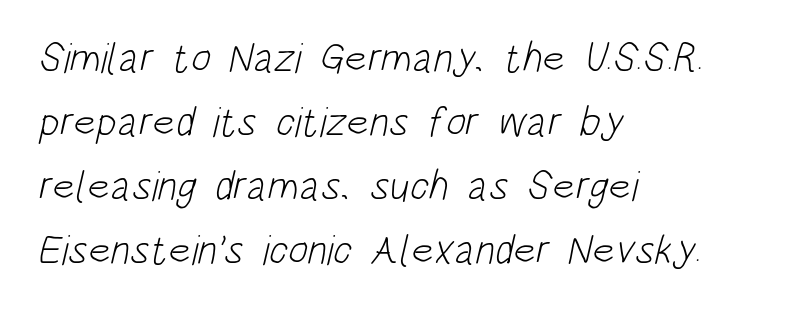
{"serif": "no", "bold": "no", "weight": "light", "width": "condensed", "stroke_contrast": "low", "x_height": "large", "monospaced": "no", "underline": "no", "align": "left", "line_spacing": "normal", "line_spacing_ratio": 1.52, "letter_spacing": "normal", "letter_spacing_em": 0.0, "glyph_px": 42}
